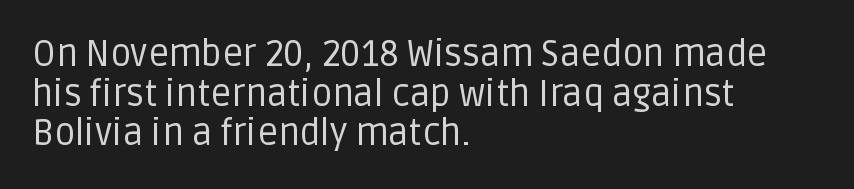
Q: Is the text bold? A: No.
Q: Is the text italic (slanted)? A: No, it is upright.
Q: Is the typeface a serif or a sans-serif typeface? A: Sans-serif.
Q: Is the text underlined? A: No.
Q: How is the paragraph aligned? A: Left-aligned.
Q: Is the spacing between letters normal or unusually wide? A: Normal.
Q: Is the spacing between lines tight, normal or loose? A: Tight.
Q: Width (condensed, normal, or wide)? A: Normal.
Q: Stroke contrast? A: Low.
Q: x-height? A: Large.
Q: Monospaced? A: No.
